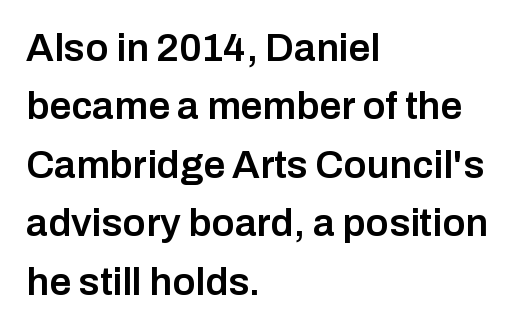
The image shows 39 px semibold sans-serif type, upright; set left-aligned, normal line spacing (1.5x), normal letter spacing, not underlined; low stroke contrast and a medium x-height.
